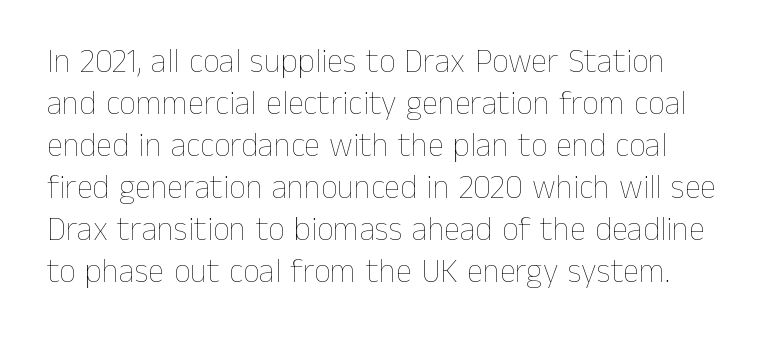
Q: Is the text bold? A: No.
Q: Is the text italic (slanted)? A: No, it is upright.
Q: Is the text underlined? A: No.
Q: How is the paragraph aligned? A: Left-aligned.
Q: Is the spacing between letters normal or unusually wide? A: Normal.
Q: Is the spacing between lines tight, normal or loose? A: Normal.
Q: Width (condensed, normal, or wide)? A: Normal.
Q: Stroke contrast? A: Low.
Q: x-height? A: Medium.
Q: Monospaced? A: No.
